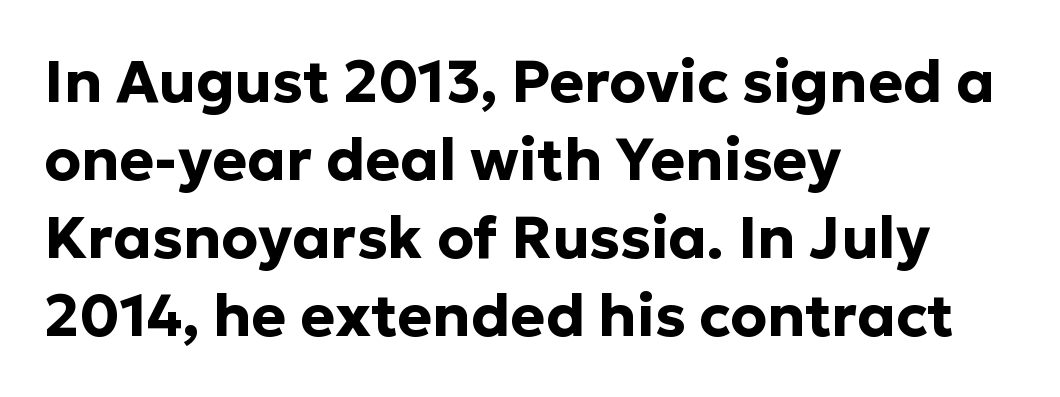
The face used here is proportionally spaced, like ordinary book or web type. The tracking reads as untouched default to a designer's eye. Rows of type keep a routine distance in the vertical direction. The typesetting leans heavy: a genuine bold. Rendered with straight, roman letterforms.
